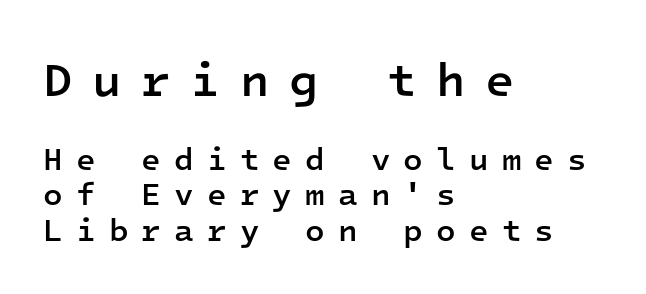
The image shows 48 px semibold sans-serif type, upright, monospaced; set left-aligned, tight line spacing (1.11x), unusually wide letter spacing (+0.41 em), not underlined; the first (top) block is 1.5x larger; low stroke contrast and a medium x-height.
